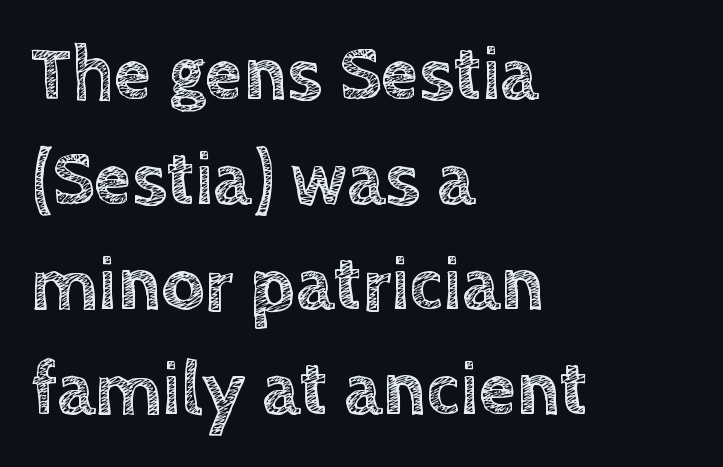
Q: Is the text italic (slanted)? A: No, it is upright.
Q: Is the text underlined? A: No.
Q: How is the paragraph aligned? A: Left-aligned.
Q: Is the spacing between letters normal or unusually wide? A: Normal.
Q: Is the spacing between lines tight, normal or loose? A: Normal.
Q: Width (condensed, normal, or wide)? A: Normal.
Q: x-height? A: Large.
Q: Monospaced? A: No.
